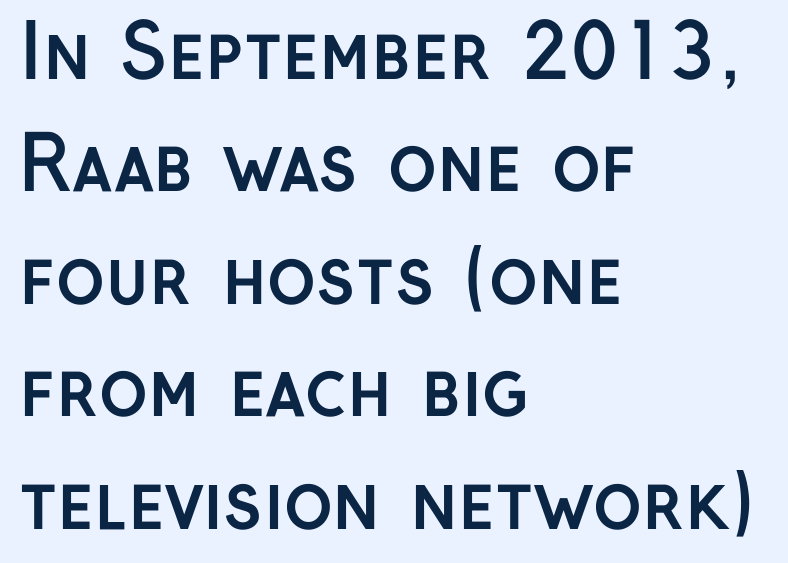
{"serif": "no", "italic": "no", "bold": "yes", "weight": "semibold", "width": "normal", "stroke_contrast": "low", "x_height": "medium", "monospaced": "no", "underline": "no", "align": "left", "line_spacing": "normal", "line_spacing_ratio": 1.52, "letter_spacing": "normal", "letter_spacing_em": 0.0, "glyph_px": 74}
